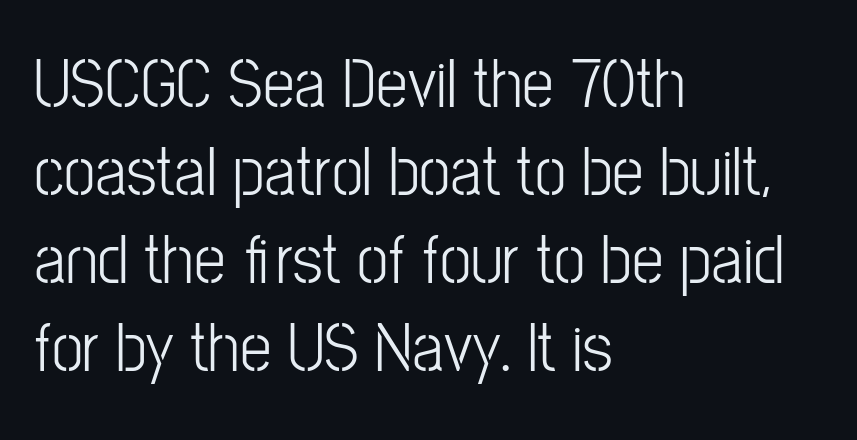
The image shows 71 px light, condensed sans-serif type, upright; set left-aligned, line spacing 1.24x, normal letter spacing, not underlined; low stroke contrast and a medium x-height.
